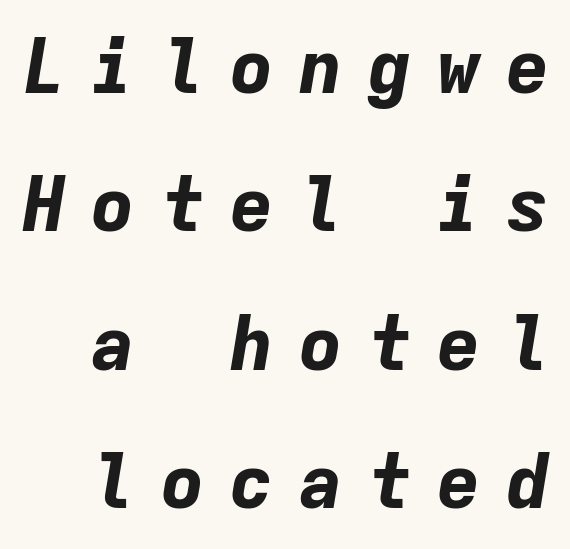
The image shows 76 px bold type, italic (leaning right), monospaced; set line spacing 1.82x, unusually wide letter spacing (+0.31 em), not underlined; low stroke contrast and a medium x-height.
